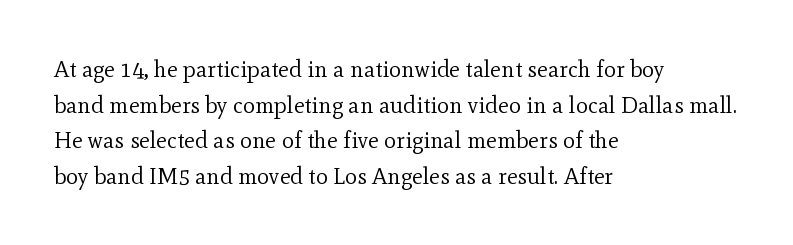
Q: Is the text bold? A: No.
Q: Is the text italic (slanted)? A: No, it is upright.
Q: Is the text underlined? A: No.
Q: How is the paragraph aligned? A: Left-aligned.
Q: Is the spacing between letters normal or unusually wide? A: Normal.
Q: Is the spacing between lines tight, normal or loose? A: Normal.
